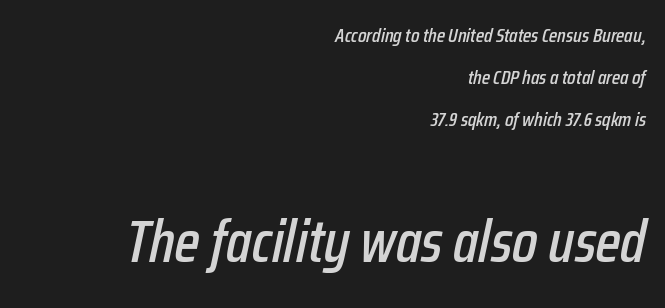
{"italic": "yes", "lean": "right", "slant_degrees": 12, "width": "condensed", "stroke_contrast": "low", "x_height": "medium", "monospaced": "no", "underline": "no", "align": "right", "line_spacing": "loose", "line_spacing_ratio": 2.1, "letter_spacing": "normal", "letter_spacing_em": 0.0, "larger_block": "second", "size_ratio": 3.0, "glyph_px": 60}
